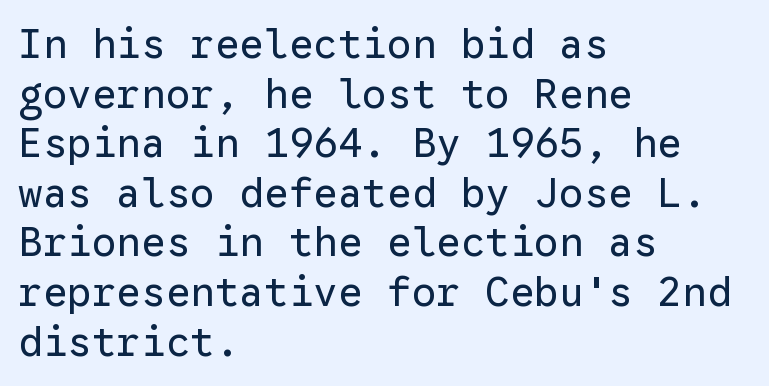
Q: Is the text bold? A: No.
Q: Is the text italic (slanted)? A: No, it is upright.
Q: Is the typeface a serif or a sans-serif typeface? A: Sans-serif.
Q: Is the text underlined? A: No.
Q: How is the paragraph aligned? A: Left-aligned.
Q: Is the spacing between letters normal or unusually wide? A: Normal.
Q: Width (condensed, normal, or wide)? A: Normal.
Q: Stroke contrast? A: Low.
Q: x-height? A: Medium.
Q: Monospaced? A: Yes.
